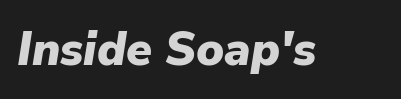
{"italic": "yes", "lean": "right", "slant_degrees": 9, "bold": "yes", "weight": "heavy", "width": "normal", "stroke_contrast": "low", "x_height": "medium", "monospaced": "no", "underline": "no", "letter_spacing": "normal", "letter_spacing_em": 0.0, "glyph_px": 47}
